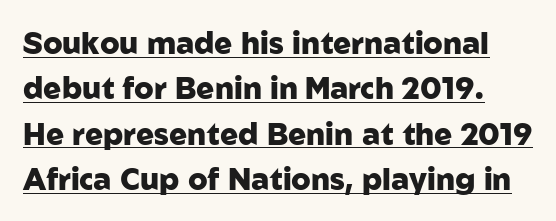
{"serif": "no", "italic": "no", "bold": "yes", "weight": "heavy", "width": "normal", "stroke_contrast": "low", "x_height": "medium", "monospaced": "no", "underline": "yes", "line_spacing": "normal", "line_spacing_ratio": 1.51, "letter_spacing": "normal", "letter_spacing_em": 0.0, "glyph_px": 30}
